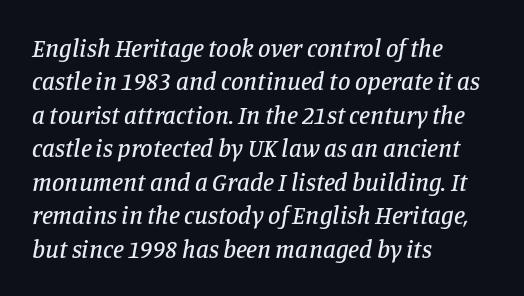
The image shows 25 px text type, italic (leaning right); set left-aligned, normal line spacing (1.34x), normal letter spacing, not underlined.
